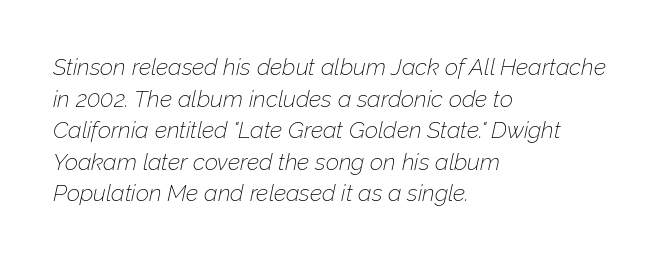
Q: Is the text bold? A: No.
Q: Is the text italic (slanted)? A: Yes, it leans right by about 12 degrees.
Q: Is the text underlined? A: No.
Q: How is the paragraph aligned? A: Left-aligned.
Q: Is the spacing between letters normal or unusually wide? A: Normal.
Q: Is the spacing between lines tight, normal or loose? A: Normal.
